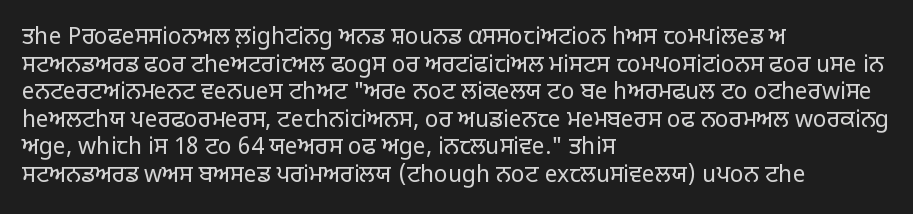
{"italic": "no", "bold": "no", "underline": "no", "align": "left", "line_spacing_ratio": 1.2, "letter_spacing": "normal", "letter_spacing_em": 0.0, "glyph_px": 23}
